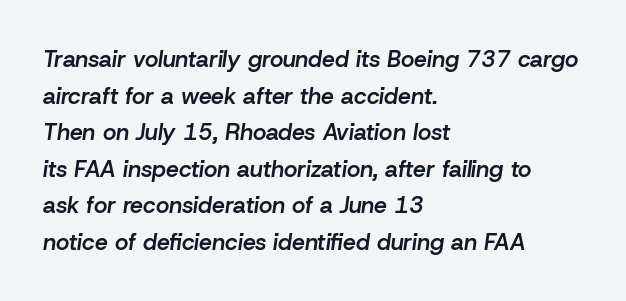
The image shows 23 px text type, italic (leaning right); set left-aligned, normal line spacing (1.59x), normal letter spacing, not underlined.
